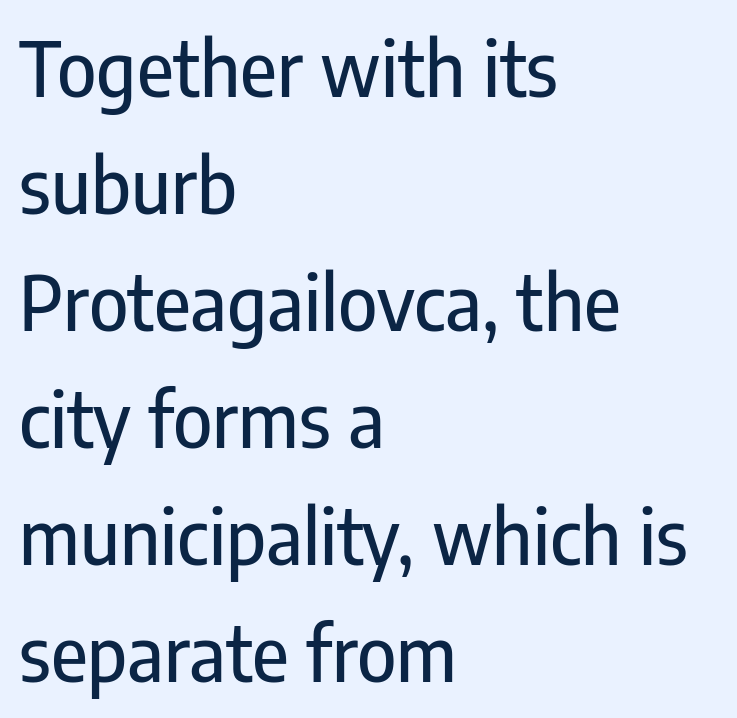
{"serif": "no", "italic": "no", "width": "condensed", "stroke_contrast": "low", "x_height": "medium", "monospaced": "no", "underline": "no", "align": "left", "line_spacing": "normal", "line_spacing_ratio": 1.56, "letter_spacing": "normal", "letter_spacing_em": 0.0, "glyph_px": 75}
